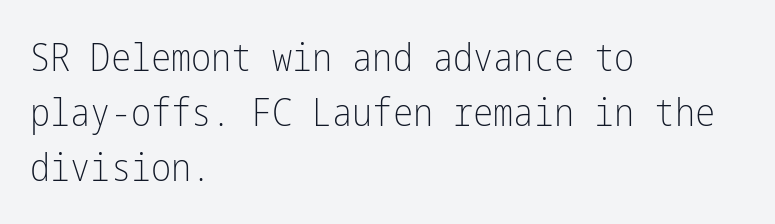
{"serif": "no", "italic": "no", "bold": "no", "weight": "light", "width": "condensed", "stroke_contrast": "low", "x_height": "medium", "underline": "no", "align": "left", "line_spacing": "normal", "line_spacing_ratio": 1.45, "letter_spacing": "normal", "letter_spacing_em": 0.0, "glyph_px": 38}
